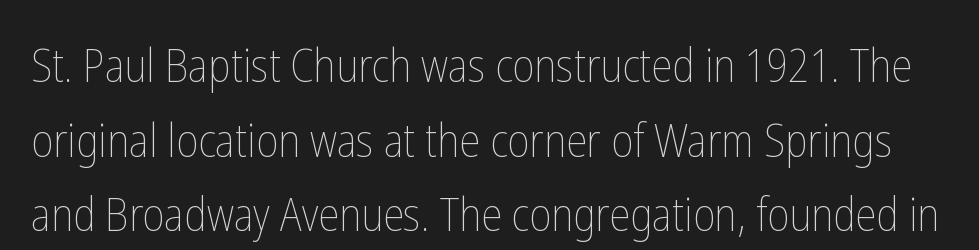
{"italic": "no", "bold": "no", "weight": "thin", "width": "condensed", "stroke_contrast": "low", "x_height": "medium", "monospaced": "no", "underline": "no", "line_spacing": "normal", "line_spacing_ratio": 1.59, "letter_spacing": "normal", "letter_spacing_em": 0.0, "glyph_px": 47}
